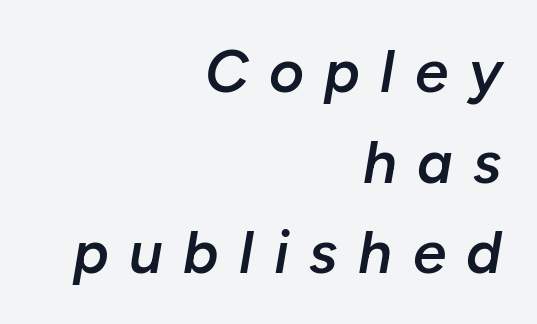
The image shows 60 px semibold type, italic (leaning right); set right-aligned, normal line spacing (1.51x), unusually wide letter spacing (+0.34 em), not underlined; low stroke contrast and a medium x-height.
